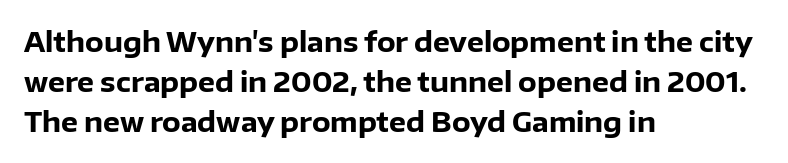
The image shows 27 px bold type, upright; set left-aligned, normal line spacing (1.49x), normal letter spacing, not underlined.
